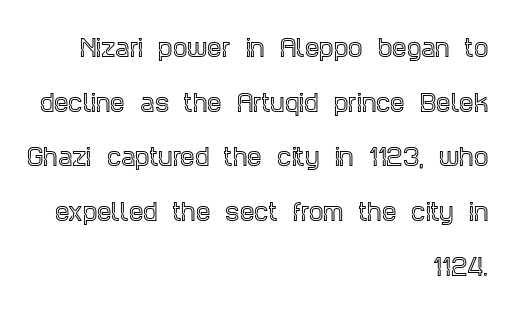
Visually the block forms a straight wall on the right and a jagged coastline on the left. The specimen reads as upright at a glance. Glyph-to-glyph distance matches everyday printed text. Descenders are the only things crossing below the line.
